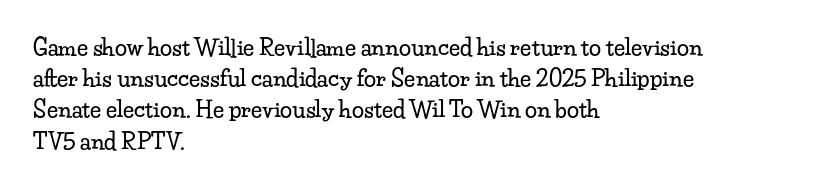
Q: Is the text italic (slanted)? A: No, it is upright.
Q: Is the text underlined? A: No.
Q: How is the paragraph aligned? A: Left-aligned.
Q: Is the spacing between letters normal or unusually wide? A: Normal.
Q: Is the spacing between lines tight, normal or loose? A: Normal.
